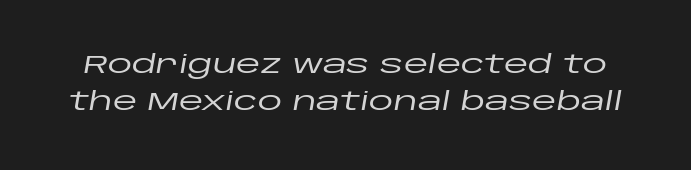
Q: Is the text italic (slanted)? A: Yes, it leans right by about 10 degrees.
Q: Is the text underlined? A: No.
Q: Is the spacing between letters normal or unusually wide? A: Normal.
Q: Is the spacing between lines tight, normal or loose? A: Normal.
